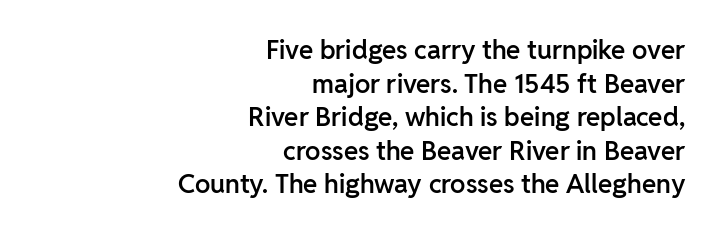
How would I describe the line gaps? Plain and ordinary. Posture: straight, roman, zero tilt. How heavy is the stroke? Medium-heavy — a semibold, shy of bold. All the whitespace from short lines collects on the left.
